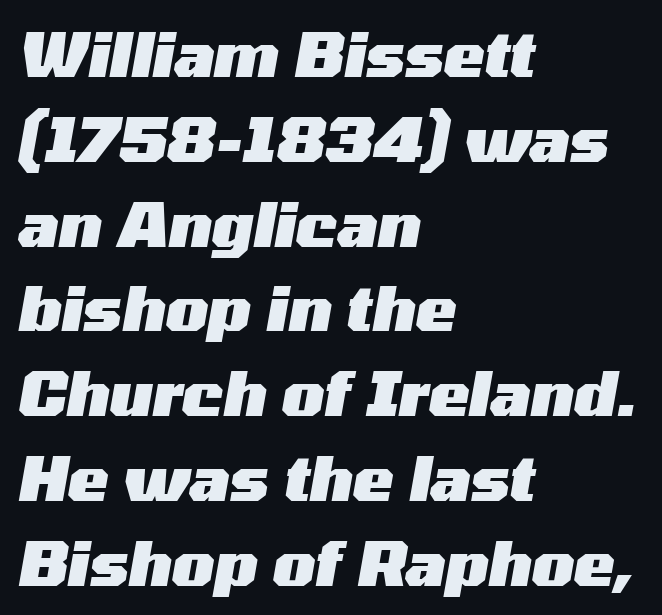
{"italic": "yes", "lean": "right", "slant_degrees": 10, "bold": "yes", "weight": "heavy", "width": "wide", "stroke_contrast": "medium", "x_height": "medium", "monospaced": "no", "underline": "no", "align": "left", "line_spacing": "normal", "line_spacing_ratio": 1.39, "letter_spacing": "normal", "letter_spacing_em": 0.0, "glyph_px": 61}
